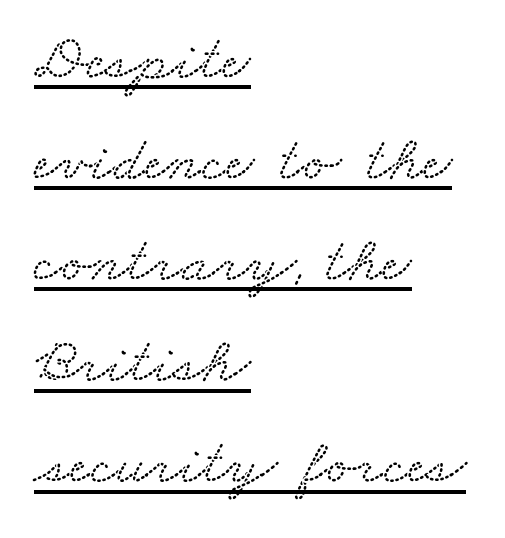
{"serif": "yes", "width": "wide", "stroke_contrast": "medium", "x_height": "small", "monospaced": "no", "underline": "yes", "align": "left", "line_spacing": "normal", "line_spacing_ratio": 1.58, "letter_spacing": "normal", "letter_spacing_em": 0.0, "glyph_px": 64}
